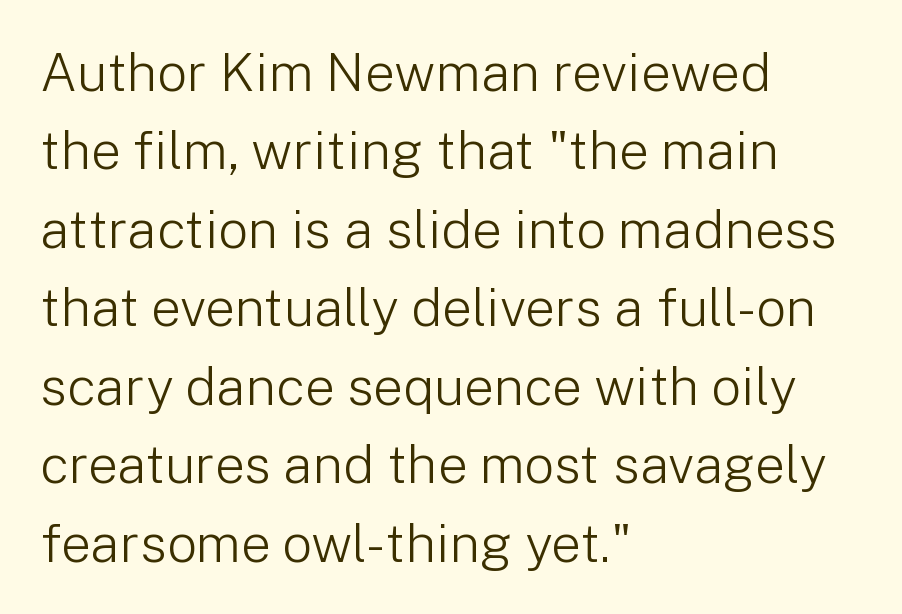
The rendering uses a moderate line-height, typical for paragraphs. Honestly, the letter spacing is just normal — you wouldn't notice it. The space beneath each line is pristine and unruled. The lines are quadded left.
